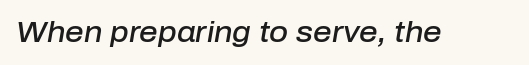
{"italic": "yes", "lean": "right", "slant_degrees": 10, "bold": "semi", "weight": "semibold", "width": "normal", "stroke_contrast": "low", "x_height": "medium", "monospaced": "no", "underline": "no", "letter_spacing": "normal", "letter_spacing_em": 0.0, "glyph_px": 29}
